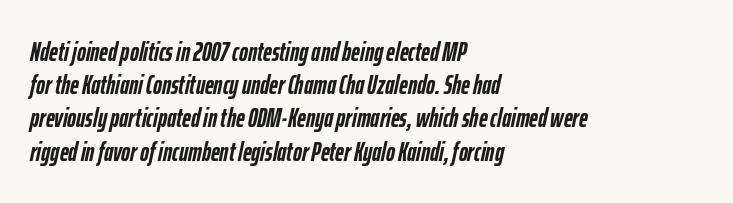
{"italic": "yes", "lean": "right", "slant_degrees": 12, "bold": "yes", "underline": "no", "align": "left", "line_spacing_ratio": 1.23, "letter_spacing": "normal", "letter_spacing_em": 0.0, "glyph_px": 27}
